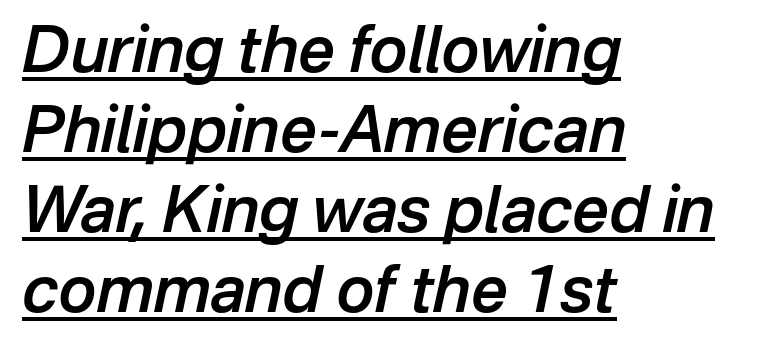
Here the designer chose a conventional face with non-uniform glyph widths. This sample keeps an unexceptional amount of space between lines. Students, note that the glyphs here touch the page at normal intervals. Slant detected: the letters are inclined.
